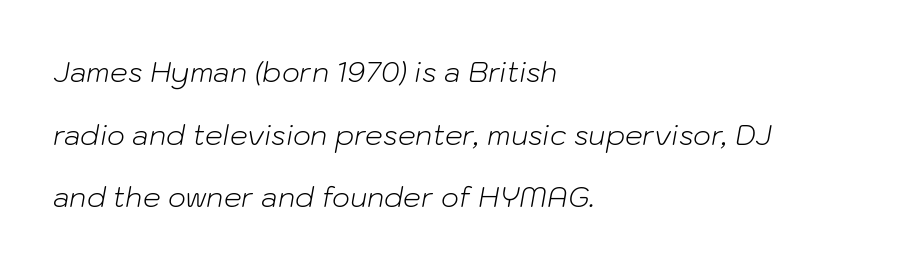
{"italic": "yes", "lean": "right", "slant_degrees": 10, "bold": "no", "weight": "light", "width": "normal", "stroke_contrast": "low", "x_height": "medium", "monospaced": "no", "underline": "no", "align": "left", "line_spacing": "loose", "line_spacing_ratio": 2.24, "letter_spacing": "normal", "letter_spacing_em": 0.0, "glyph_px": 28}
